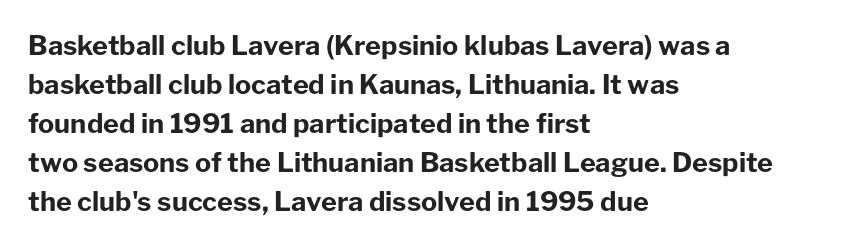
{"italic": "no", "bold": "yes", "underline": "no", "align": "left", "line_spacing": "normal", "line_spacing_ratio": 1.44, "letter_spacing": "normal", "letter_spacing_em": 0.0, "glyph_px": 27}
